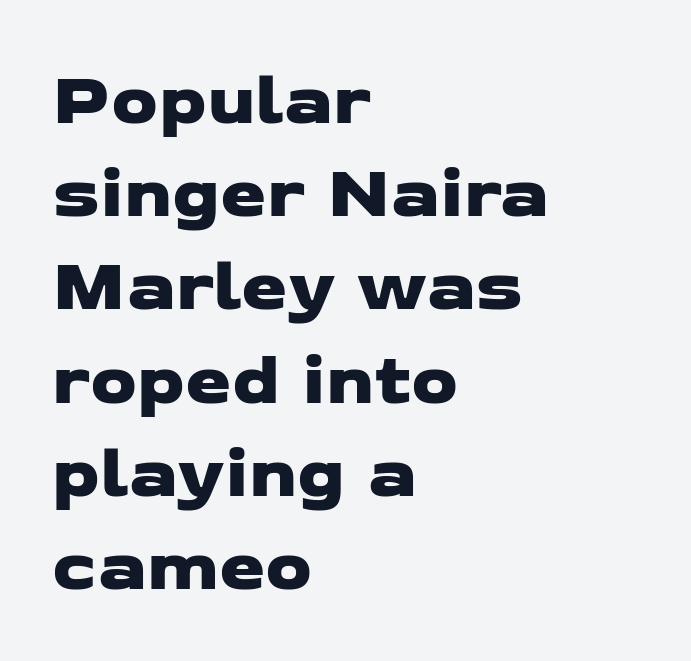
The image shows 74 px wide sans-serif type; set left-aligned, normal line spacing (1.26x), normal letter spacing, not underlined; low stroke contrast and a medium x-height.
